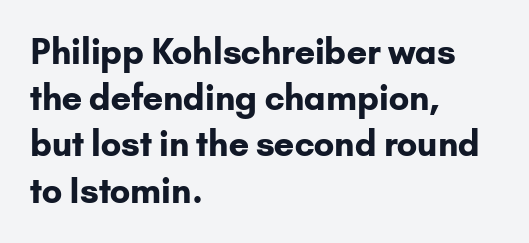
The image shows 34 px bold sans-serif type, upright; set left-aligned, normal line spacing (1.36x), normal letter spacing, not underlined; low stroke contrast and a small x-height.
